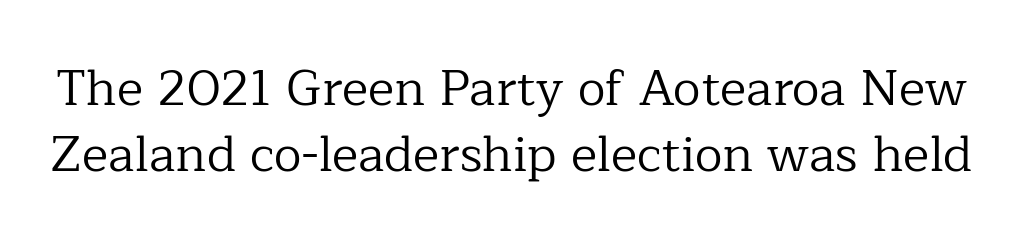
Q: Is the text bold? A: No.
Q: Is the text italic (slanted)? A: No, it is upright.
Q: Is the typeface a serif or a sans-serif typeface? A: Serif.
Q: Is the text underlined? A: No.
Q: Is the spacing between letters normal or unusually wide? A: Normal.
Q: Is the spacing between lines tight, normal or loose? A: Normal.
Q: Width (condensed, normal, or wide)? A: Normal.
Q: Stroke contrast? A: Low.
Q: x-height? A: Medium.
Q: Monospaced? A: No.
